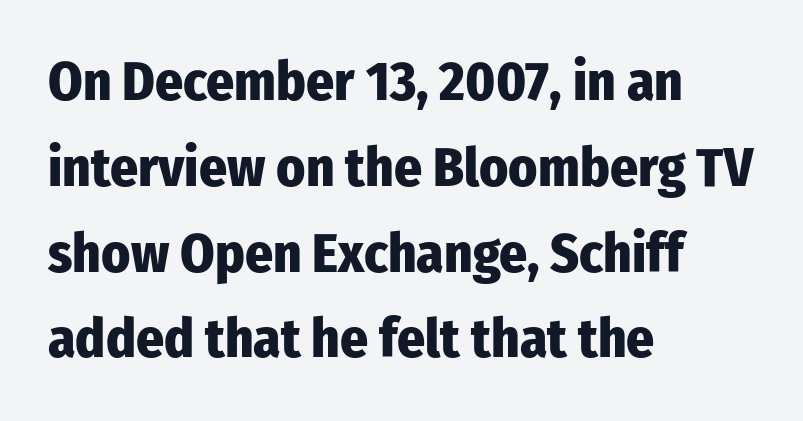
The image shows 55 px heavy, condensed sans-serif type, upright; set left-aligned, normal line spacing (1.56x), normal letter spacing, not underlined; low stroke contrast and a medium x-height.
